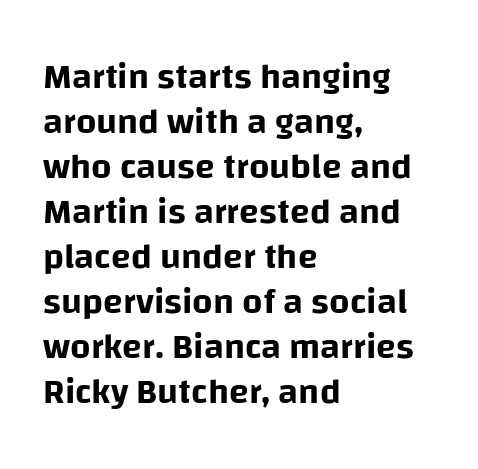
The image shows 36 px sans-serif type, upright; set left-aligned, normal line spacing (1.25x), normal letter spacing, not underlined; low stroke contrast and a large x-height.
